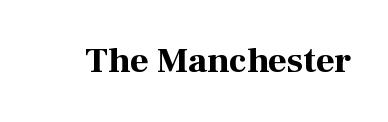
{"serif": "yes", "italic": "no", "bold": "yes", "weight": "bold", "width": "normal", "stroke_contrast": "high", "x_height": "medium", "monospaced": "no", "underline": "no", "letter_spacing": "normal", "letter_spacing_em": 0.0, "glyph_px": 36}
